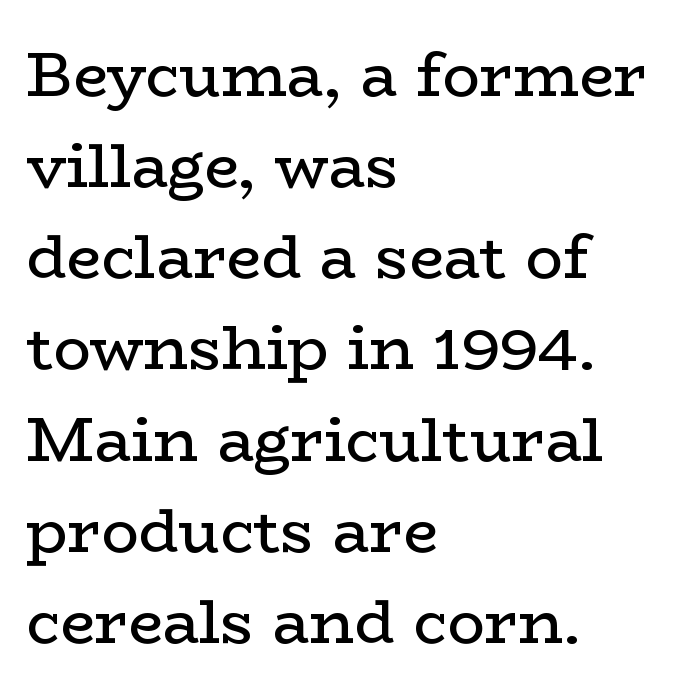
{"serif": "yes", "italic": "no", "bold": "no", "weight": "regular", "width": "wide", "stroke_contrast": "low", "x_height": "medium", "monospaced": "no", "underline": "no", "align": "left", "line_spacing": "normal", "line_spacing_ratio": 1.47, "letter_spacing": "normal", "letter_spacing_em": 0.0, "glyph_px": 62}
